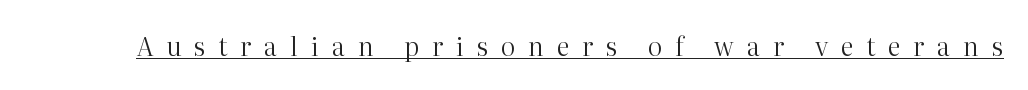
The image shows 26 px text type, upright; set unusually wide letter spacing (+0.49 em), underlined.
